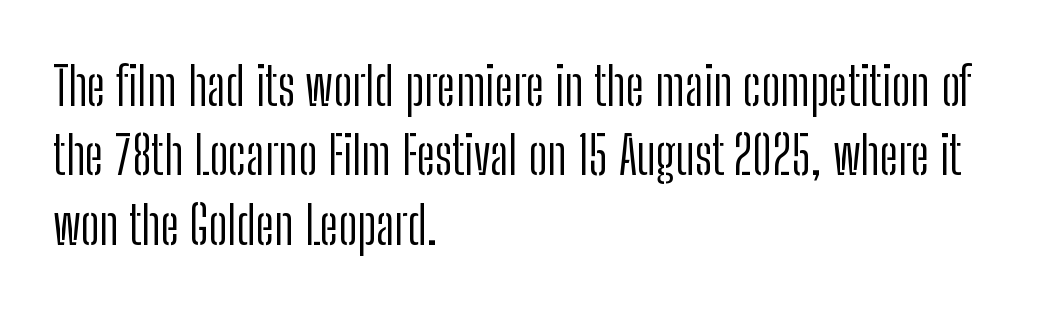
Q: Is the text bold? A: No.
Q: Is the text italic (slanted)? A: No, it is upright.
Q: Is the typeface a serif or a sans-serif typeface? A: Sans-serif.
Q: Is the text underlined? A: No.
Q: How is the paragraph aligned? A: Left-aligned.
Q: Is the spacing between letters normal or unusually wide? A: Normal.
Q: Is the spacing between lines tight, normal or loose? A: Normal.
Q: Width (condensed, normal, or wide)? A: Condensed.
Q: Stroke contrast? A: Low.
Q: x-height? A: Medium.
Q: Monospaced? A: No.
